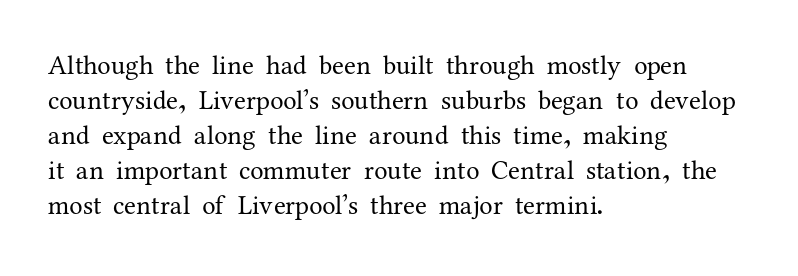
Style check: upright. Plain, unruled lines of type. The paragraph has a hard left edge and a soft right edge. This rendering leaves character spacing at its baseline value. A typesetter would call this leading conventional body-copy spacing. These glyphs show unthickened strokes, regular width or finer.
